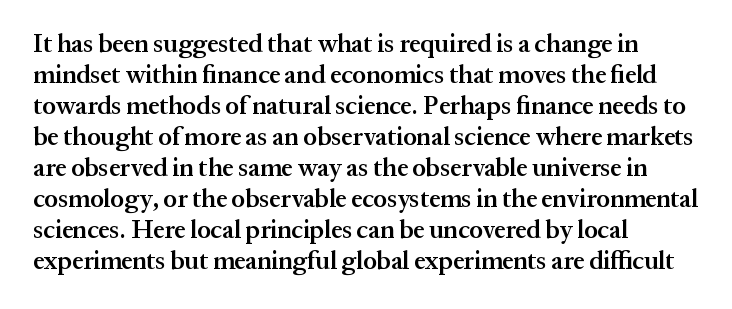
A classic flush-left, rag-right setting is used for this passage. The face used here is rendered with its standard letterfit. Decoration check: the copy has no underline. Caption: semibold face, moderately heavy strokes. Quick note: not italic, upright.
